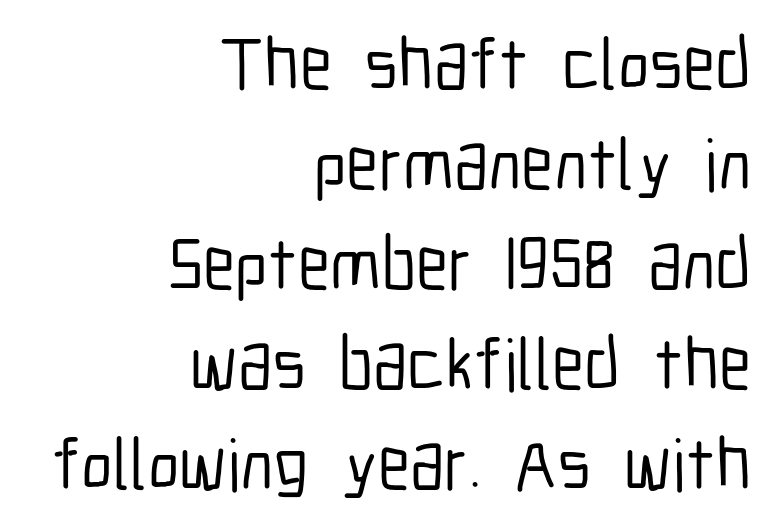
The image shows 73 px condensed sans-serif type, upright; set right-aligned, normal line spacing (1.37x), normal letter spacing, not underlined; low stroke contrast and a medium x-height.
